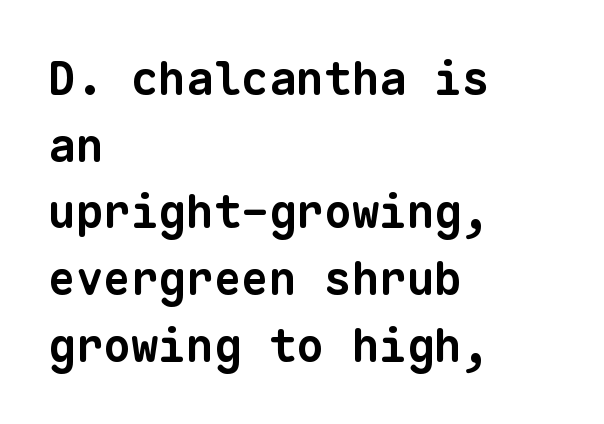
Grotesque or geometric, the face here clearly has no serifs. Students, note that the glyphs here touch the page at normal intervals. These lines stack with their left ends in a neat column. The letters march in equal steps, a hallmark of fixed-pitch type. Heavy-handed strokes throughout: this text is bold. In terms of leading, this rendering sits right in the middle.
